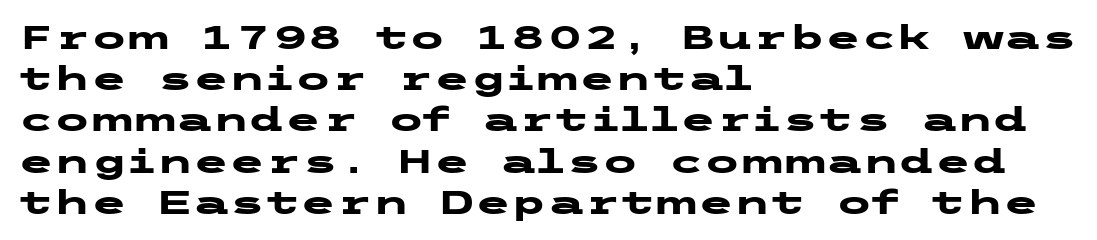
Regarding leading, the lines here are spaced in the standard way. Heft: maximum for text — a bold. No italicization has been applied; the sample stays upright. The foot of each line stays bare and open. Caption: standard tracking, unaltered. The passage shown is typeset with a sans-serif family.
